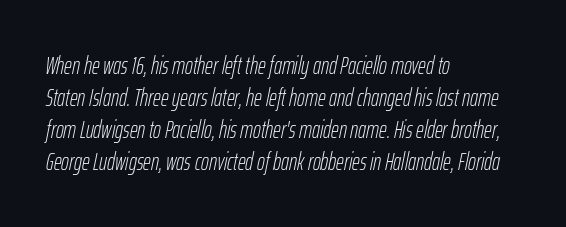
Q: Is the text bold? A: No.
Q: Is the text italic (slanted)? A: Yes, it leans right by about 12 degrees.
Q: Is the text underlined? A: No.
Q: How is the paragraph aligned? A: Left-aligned.
Q: Is the spacing between letters normal or unusually wide? A: Normal.
Q: Is the spacing between lines tight, normal or loose? A: Normal.
